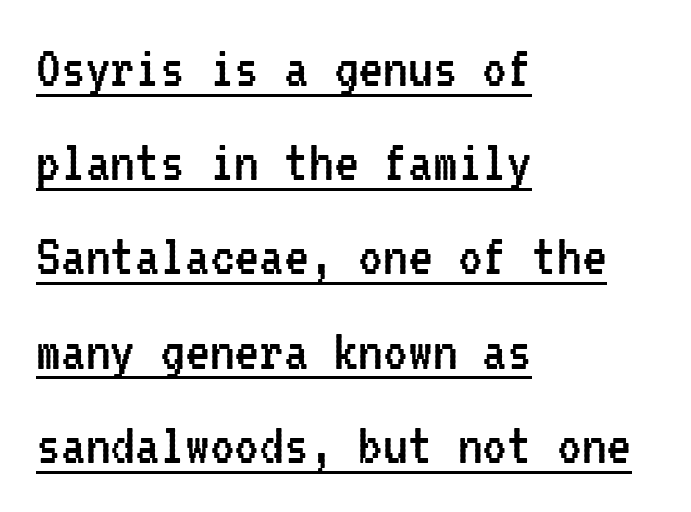
{"serif": "no", "italic": "no", "bold": "no", "weight": "regular", "width": "condensed", "stroke_contrast": "low", "x_height": "medium", "monospaced": "yes", "underline": "yes", "align": "left", "line_spacing": "normal", "line_spacing_ratio": 1.52, "letter_spacing": "normal", "letter_spacing_em": 0.0, "glyph_px": 62}
